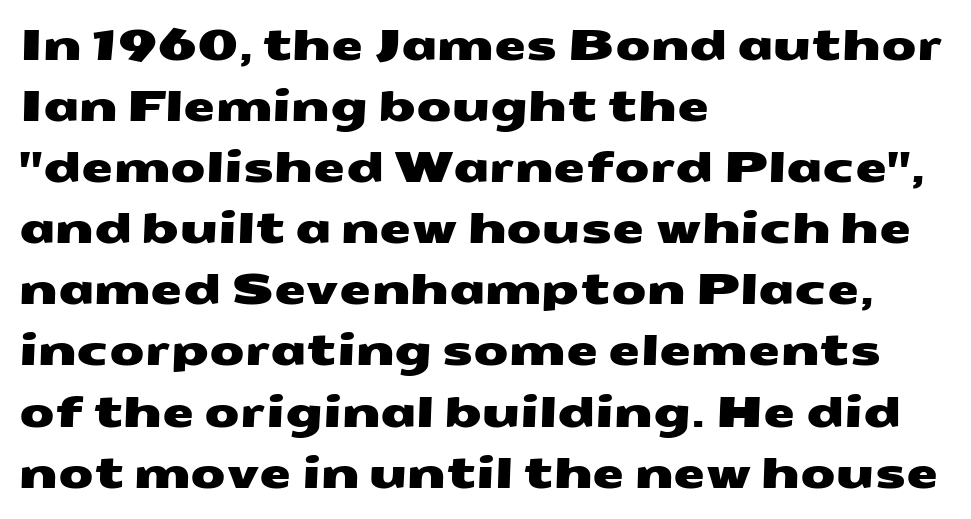
{"serif": "no", "width": "wide", "stroke_contrast": "medium", "x_height": "medium", "monospaced": "no", "underline": "no", "align": "left", "line_spacing": "normal", "line_spacing_ratio": 1.49, "letter_spacing": "normal", "letter_spacing_em": 0.0, "glyph_px": 41}
